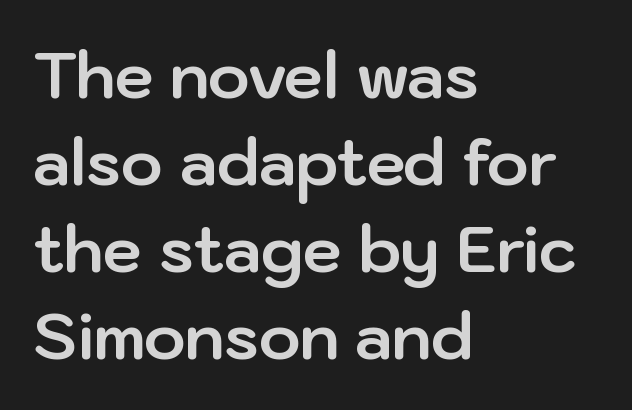
The image shows 63 px bold sans-serif type, upright; set left-aligned, normal line spacing (1.38x), normal letter spacing, not underlined; low stroke contrast and a medium x-height.
